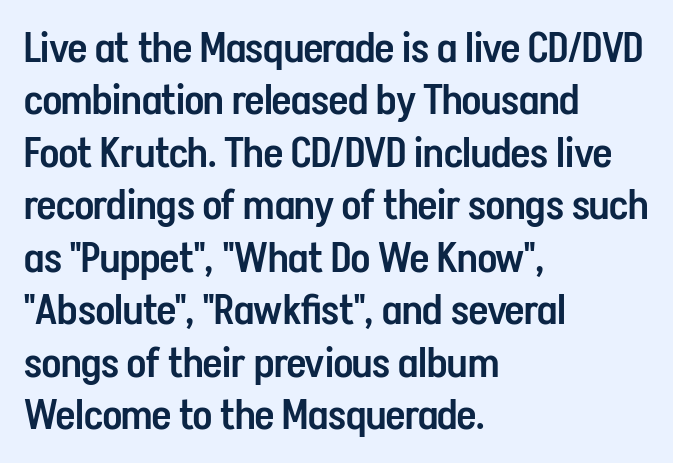
The image shows 42 px semibold, condensed sans-serif type, upright; set left-aligned, normal line spacing (1.25x), normal letter spacing, not underlined; low stroke contrast and a medium x-height.
